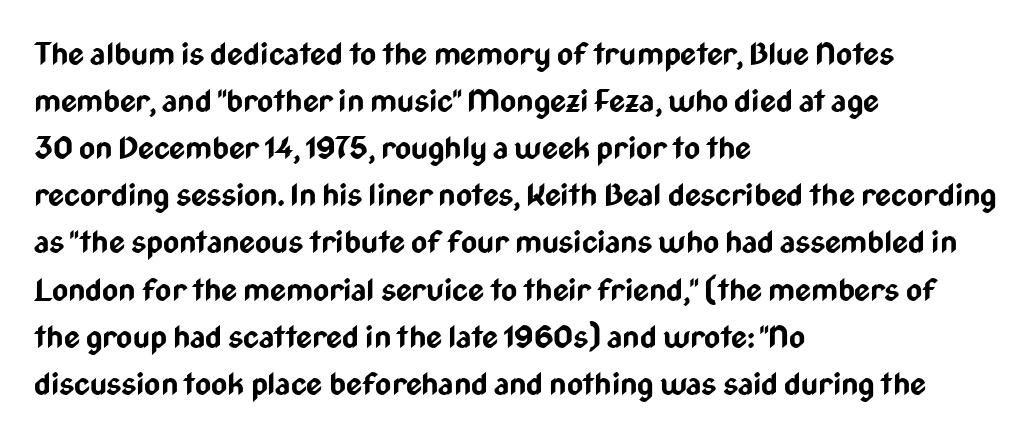
The zone under the glyphs is completely vacant. Is there any slant? The stems are plumb. Tracking value appears to be zero — textbook default spacing. This sample has the flowing, uneven cadence of proportional lettering. Check where the strokes stop: nothing finishes them off — pure sans.
